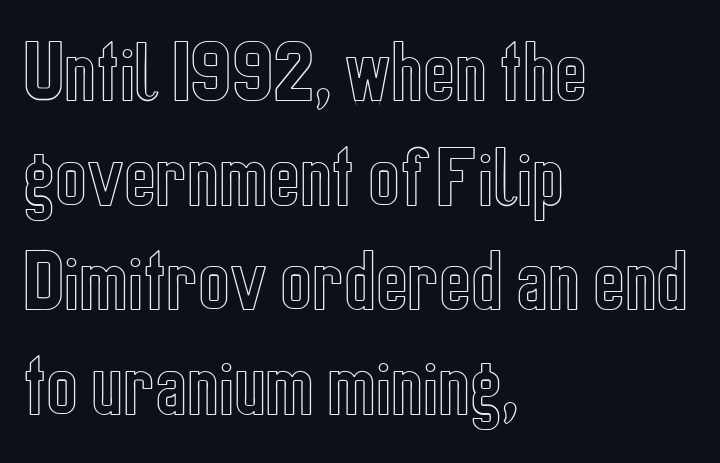
{"italic": "no", "width": "condensed", "x_height": "medium", "monospaced": "no", "underline": "no", "align": "left", "line_spacing": "normal", "line_spacing_ratio": 1.56, "letter_spacing": "normal", "letter_spacing_em": 0.0, "glyph_px": 67}
